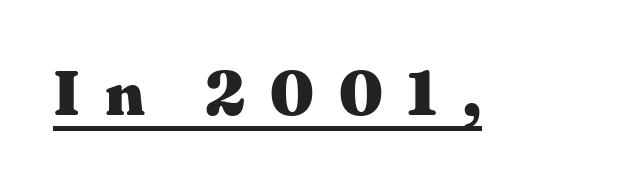
Q: Is the text bold? A: Yes.
Q: Is the text italic (slanted)? A: No, it is upright.
Q: Is the typeface a serif or a sans-serif typeface? A: Serif.
Q: Is the text underlined? A: Yes.
Q: Is the spacing between letters normal or unusually wide? A: Unusually wide.
Q: Width (condensed, normal, or wide)? A: Wide.
Q: Stroke contrast? A: Medium.
Q: x-height? A: Medium.
Q: Monospaced? A: No.
